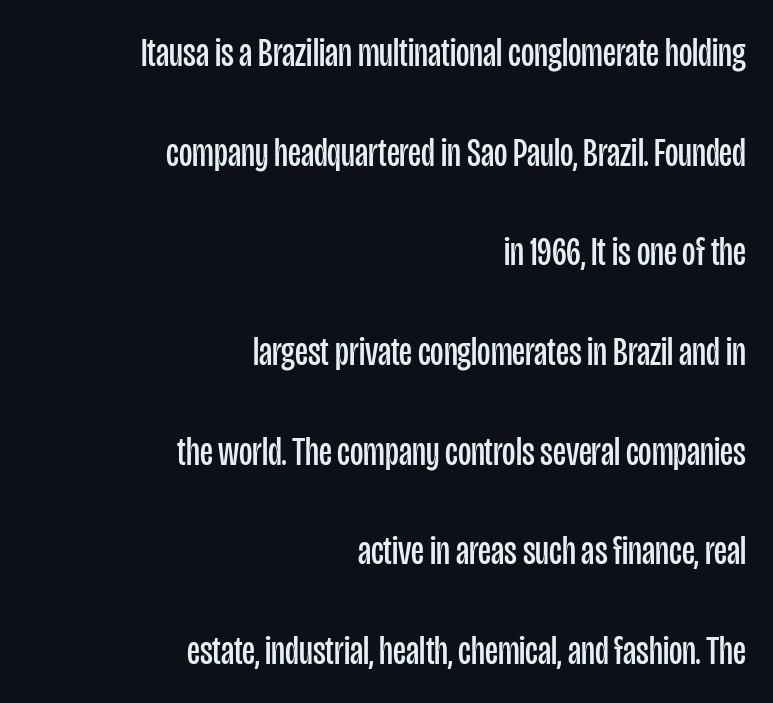
{"serif": "no", "italic": "no", "bold": "no", "weight": "regular", "width": "condensed", "stroke_contrast": "low", "x_height": "large", "monospaced": "no", "underline": "no", "align": "right", "line_spacing": "loose", "line_spacing_ratio": 2.43, "letter_spacing": "normal", "letter_spacing_em": 0.0, "glyph_px": 41}
